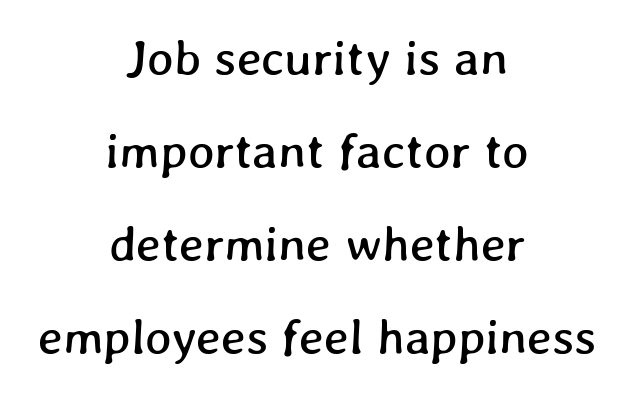
{"width": "normal", "stroke_contrast": "low", "x_height": "medium", "monospaced": "no", "underline": "no", "align": "center", "line_spacing_ratio": 1.86, "letter_spacing": "normal", "letter_spacing_em": 0.0, "glyph_px": 50}
